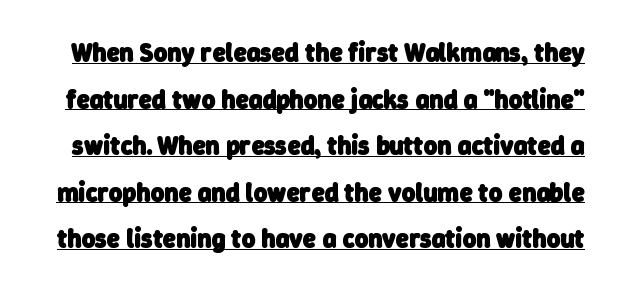
The image shows 26 px bold type; set line spacing 1.79x, normal letter spacing, underlined.
